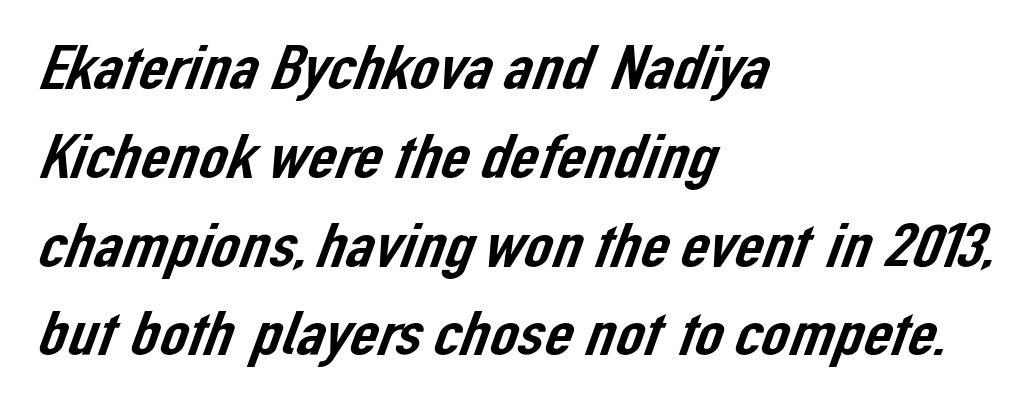
Q: Is the typeface a serif or a sans-serif typeface? A: Sans-serif.
Q: Is the text underlined? A: No.
Q: How is the paragraph aligned? A: Left-aligned.
Q: Is the spacing between letters normal or unusually wide? A: Normal.
Q: Is the spacing between lines tight, normal or loose? A: Normal.
Q: Width (condensed, normal, or wide)? A: Normal.
Q: Stroke contrast? A: Low.
Q: x-height? A: Medium.
Q: Monospaced? A: No.
